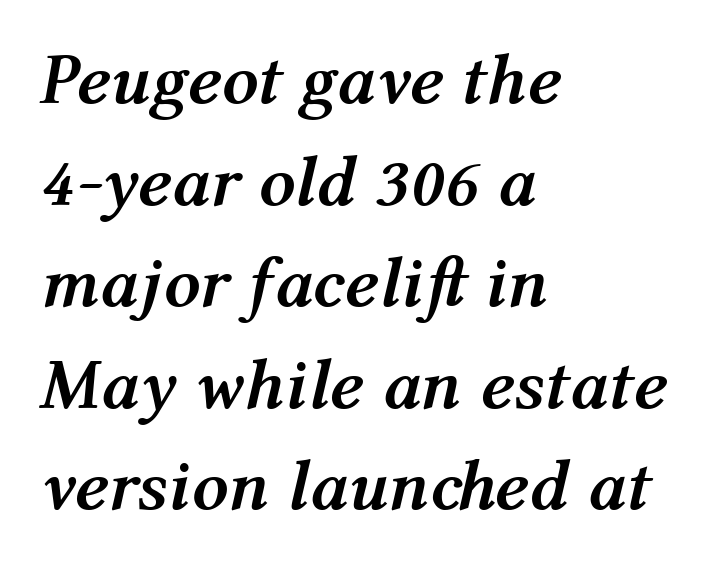
The image shows 72 px semibold type, italic (leaning right); set left-aligned, normal line spacing (1.41x), normal letter spacing, not underlined; medium stroke contrast and a medium x-height.
